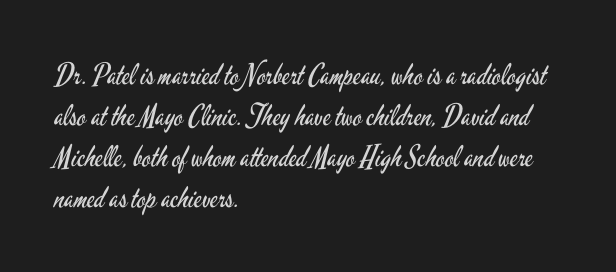
Looks like regular typesetting: each glyph gets only the width it needs. Notice how the passage keeps a crisp vertical edge on the left only. Lines of text with bare space underneath. A quiet, ordinary-to-light weight characterises the typeface. Are there feet on the stems? There aren't — it's a sans. Here the glyphs are tracked normally, forming tight word shapes.
